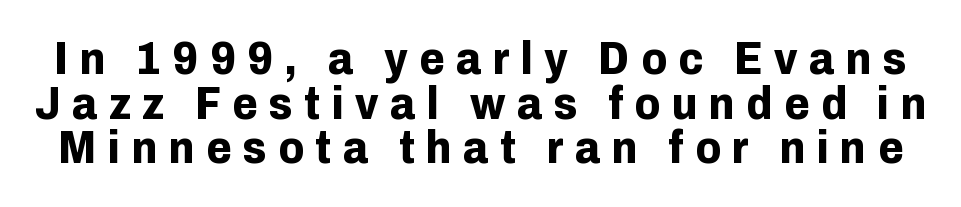
The rendering uses a bold face; every stroke is thick and dark. Is this a fixed-width face? No — the glyphs have proportional, varying widths. This block would grow much taller if given ordinary leading; it's compressed now. Has an underline been added? It has not.
